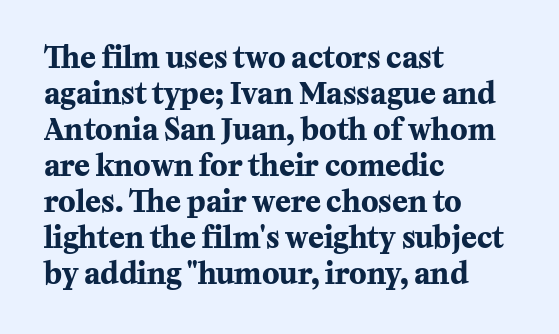
The image shows 29 px bold serif type, upright; set left-aligned, line spacing 1.24x, normal letter spacing, not underlined; medium stroke contrast and a medium x-height.
